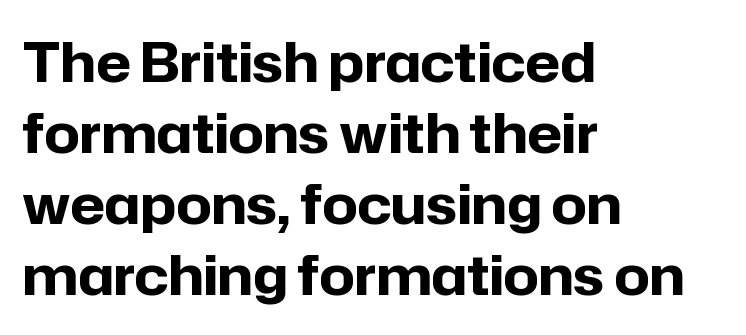
Where is the straight margin? On the left. Varying glyph widths throughout — classic text-font behaviour. Line spacing here is normal. In terms of posture, this sample is upright. Tracking value appears to be zero — textbook default spacing. Note: no serifs on the glyphs.
